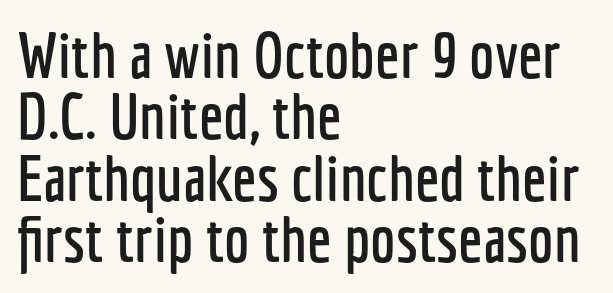
{"serif": "no", "italic": "no", "width": "condensed", "stroke_contrast": "low", "x_height": "medium", "monospaced": "no", "underline": "no", "align": "left", "line_spacing": "tight", "line_spacing_ratio": 0.96, "letter_spacing": "normal", "letter_spacing_em": 0.0, "glyph_px": 64}
